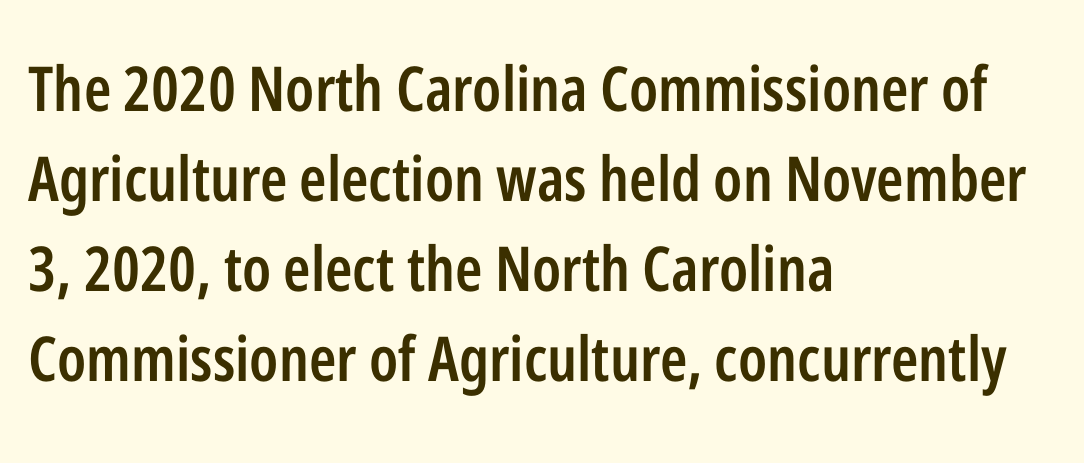
{"serif": "no", "italic": "no", "bold": "semi", "weight": "semibold", "width": "condensed", "stroke_contrast": "low", "x_height": "medium", "monospaced": "no", "underline": "no", "align": "left", "line_spacing": "normal", "line_spacing_ratio": 1.45, "letter_spacing": "normal", "letter_spacing_em": 0.0, "glyph_px": 62}
